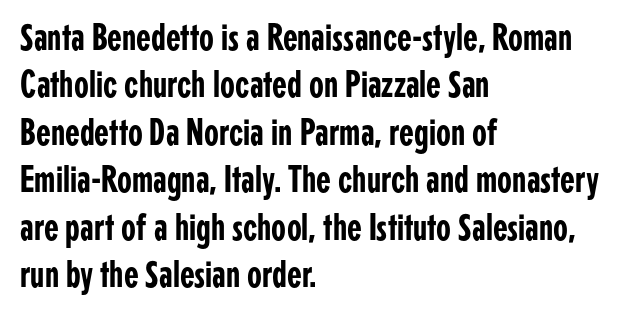
The image shows 38 px condensed sans-serif type, upright; set left-aligned, normal line spacing (1.25x), normal letter spacing, not underlined; low stroke contrast and a medium x-height.
